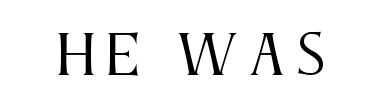
The image shows 54 px regular-weight, condensed serif type, upright; set not underlined; medium stroke contrast and a large x-height.
